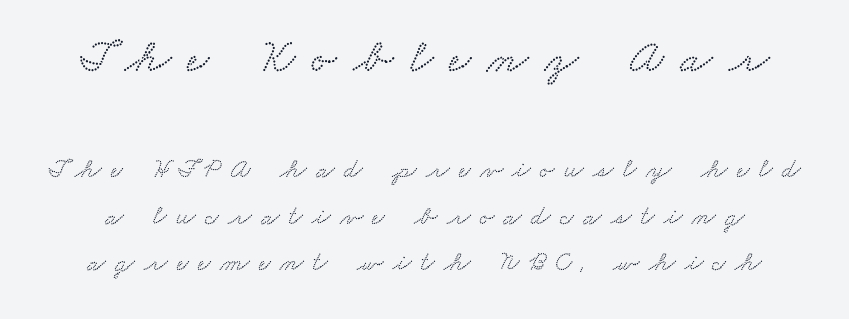
{"serif": "yes", "width": "wide", "stroke_contrast": "low", "x_height": "small", "monospaced": "no", "underline": "no", "line_spacing_ratio": 1.73, "letter_spacing": "wide", "letter_spacing_em": 0.35, "larger_block": "first", "size_ratio": 1.74, "glyph_px": 47}
